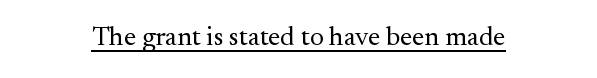
Q: Is the text bold? A: No.
Q: Is the text italic (slanted)? A: No, it is upright.
Q: Is the text underlined? A: Yes.
Q: Is the spacing between letters normal or unusually wide? A: Normal.
